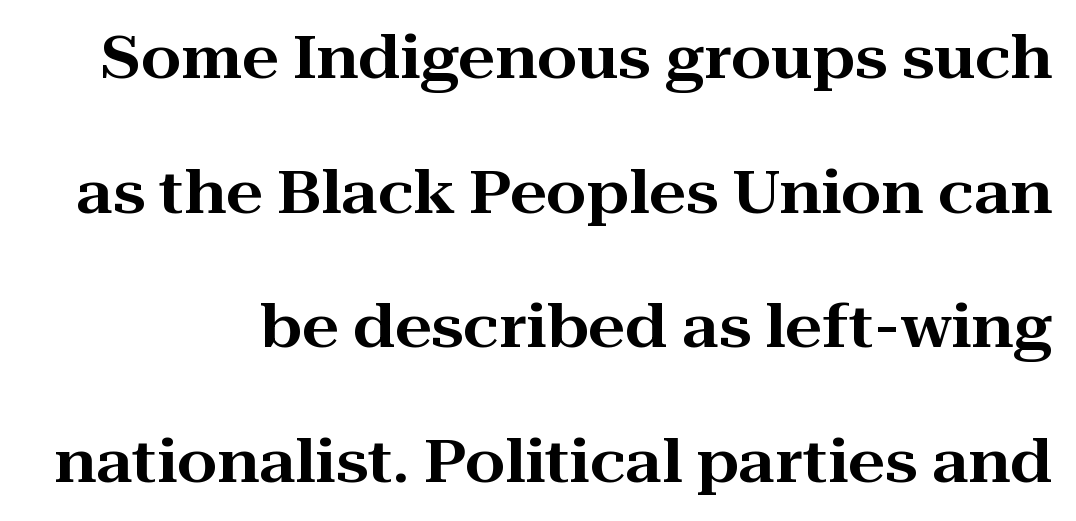
The image shows 58 px wide serif type, upright; set loose line spacing (2.32x), normal letter spacing, not underlined; high stroke contrast and a medium x-height.
